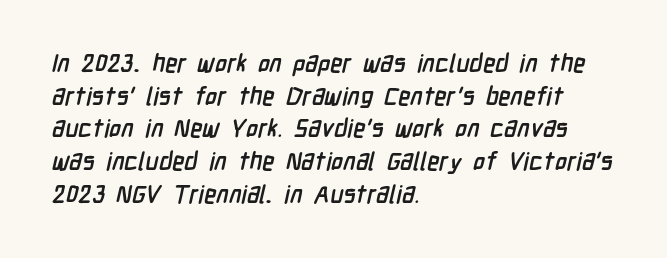
Letter spacing: default. The font is running at its bold setting. The rows are spaced the way most documents space them. Only glyphs here, with clear space below each row.
